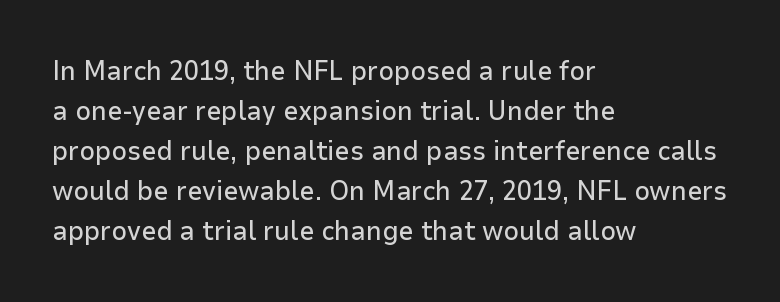
The image shows 27 px text type, upright; set left-aligned, normal line spacing (1.48x), normal letter spacing, not underlined.
